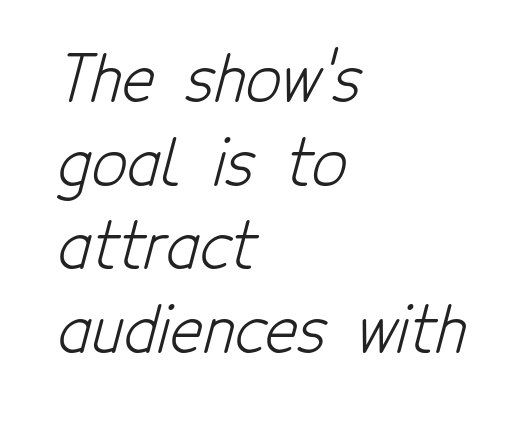
Normally led — the rows are evenly, conventionally spaced. You could call the tracking neutral — neither tight nor loose. Is the block centered? No — it sits flush against the left margin. The weight would be labelled regular, book, light, or lighter still. Grotesque or geometric, the face here clearly has no serifs. Decoration check: the copy has no underline.
